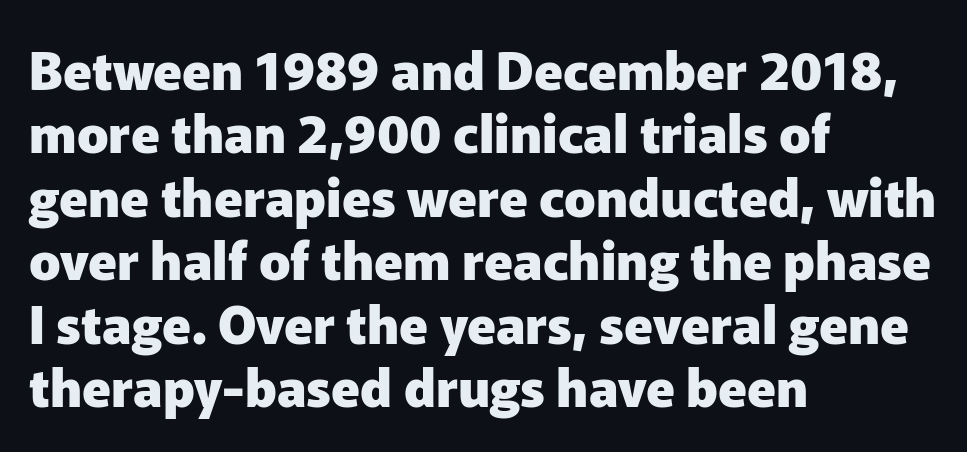
Q: Is the text bold? A: Yes.
Q: Is the text italic (slanted)? A: No, it is upright.
Q: Is the typeface a serif or a sans-serif typeface? A: Sans-serif.
Q: Is the text underlined? A: No.
Q: How is the paragraph aligned? A: Left-aligned.
Q: Is the spacing between letters normal or unusually wide? A: Normal.
Q: Width (condensed, normal, or wide)? A: Normal.
Q: Stroke contrast? A: Low.
Q: x-height? A: Medium.
Q: Monospaced? A: No.
